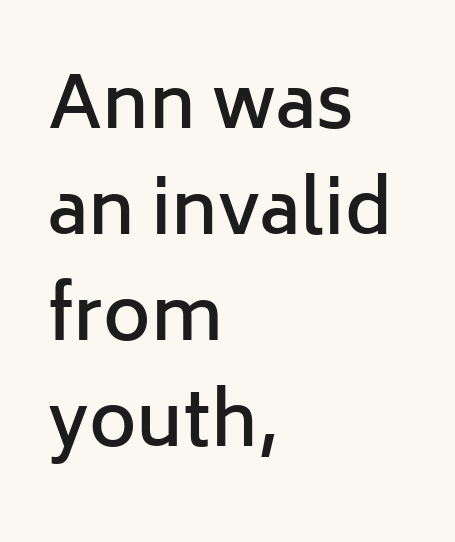
The image shows 72 px semibold sans-serif type, upright; set left-aligned, normal line spacing (1.47x), normal letter spacing, not underlined; low stroke contrast and a medium x-height.
